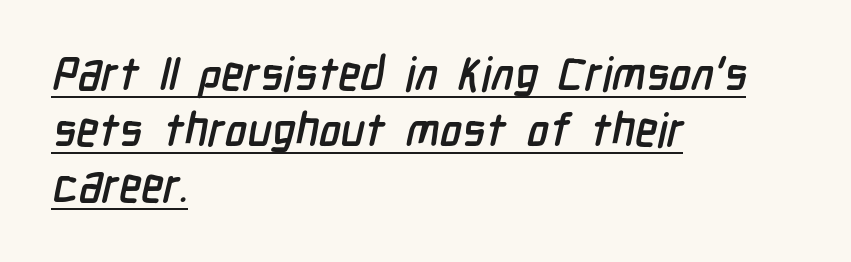
{"serif": "no", "width": "condensed", "stroke_contrast": "low", "x_height": "medium", "monospaced": "no", "underline": "yes", "align": "left", "line_spacing_ratio": 1.22, "letter_spacing": "normal", "letter_spacing_em": 0.0, "glyph_px": 46}
